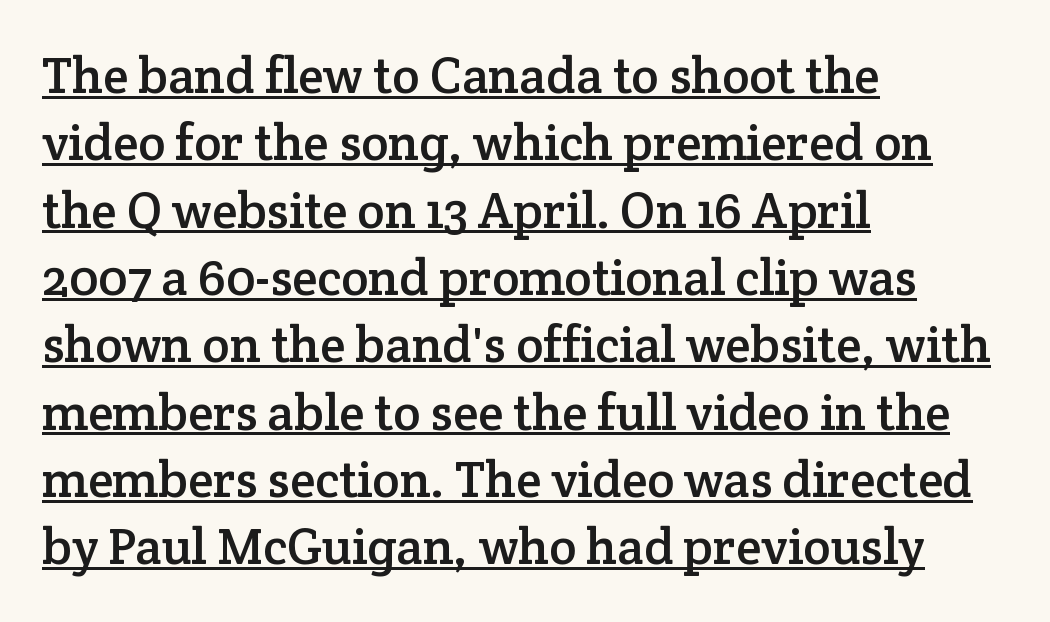
Visually the block forms a straight wall on the left and a jagged coastline on the right. The passage shown is typed in a proportional face where columns would drift. A rule runs beneath these lines of type. The type sits square on the baseline with zero lean. The rendering keeps characters at their native spacing. A normal amount of white space separates one row of letters from the next.
